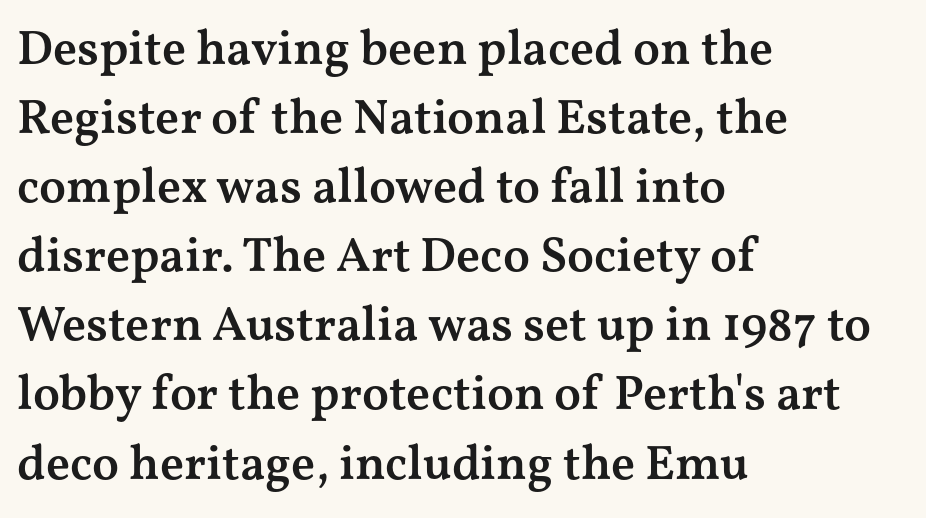
The image shows 49 px semibold, wide serif type, upright; set left-aligned, normal line spacing (1.41x), normal letter spacing, not underlined; medium stroke contrast and a medium x-height.
